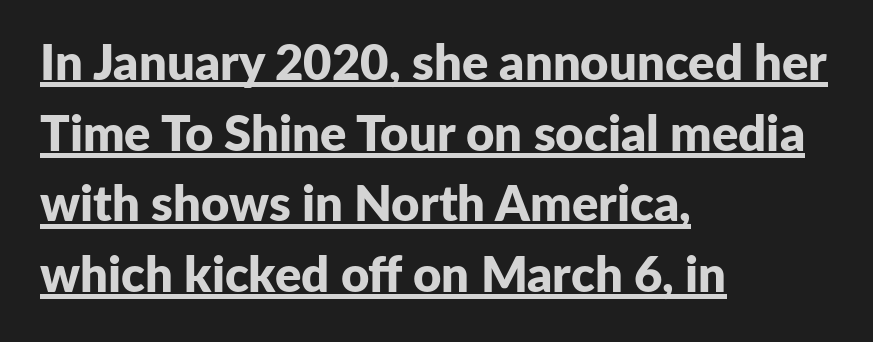
Look at the tracking — it's just the regular setting, nothing added. The face used here is proportionally spaced, like ordinary book or web type. Caption: lettering with a line underneath. Students, this is bold: see how much ink each stroke carries. The text was rendered using a sans face with plain stroke endings. Caption: multi-line text, flush left, ragged right.
